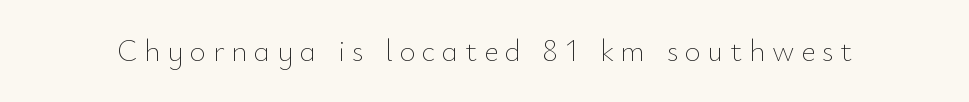
{"italic": "no", "bold": "no", "weight": "thin", "width": "normal", "stroke_contrast": "low", "x_height": "small", "monospaced": "no", "underline": "no", "letter_spacing": "wide", "letter_spacing_em": 0.22, "glyph_px": 31}
